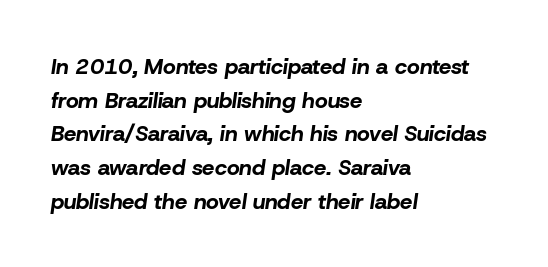
{"italic": "yes", "lean": "right", "slant_degrees": 8, "bold": "yes", "underline": "no", "align": "left", "line_spacing": "normal", "line_spacing_ratio": 1.53, "letter_spacing": "normal", "letter_spacing_em": 0.0, "glyph_px": 22}
